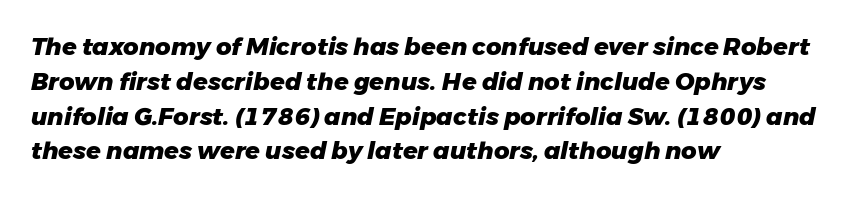
Is the type bold? Yes — the strokes are clearly thick and heavy. A clean baseline with only descenders dipping below it. Students, note that the glyphs here touch the page at normal intervals. The paragraph has a hard left edge and a soft right edge. Would a proofreader flag this as italicized? Yes. Is there much room between lines? A standard amount, neither cramped nor airy.
